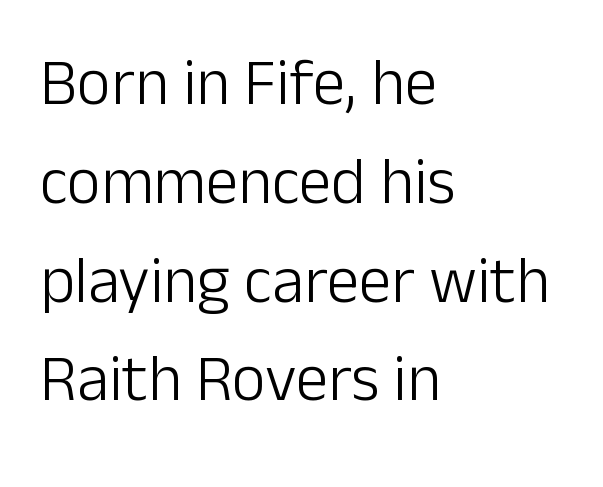
Q: Is the text bold? A: No.
Q: Is the text italic (slanted)? A: No, it is upright.
Q: Is the typeface a serif or a sans-serif typeface? A: Sans-serif.
Q: Is the text underlined? A: No.
Q: How is the paragraph aligned? A: Left-aligned.
Q: Is the spacing between letters normal or unusually wide? A: Normal.
Q: Is the spacing between lines tight, normal or loose? A: Normal.
Q: Width (condensed, normal, or wide)? A: Normal.
Q: Stroke contrast? A: Low.
Q: x-height? A: Medium.
Q: Monospaced? A: No.
